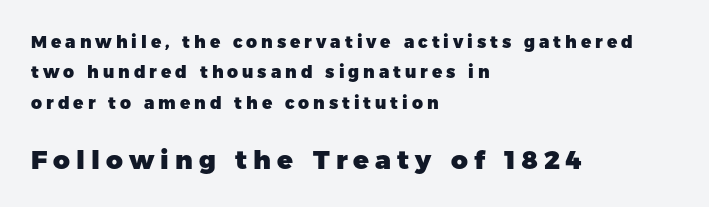
Q: Is the text bold? A: Yes.
Q: Is the text italic (slanted)? A: No, it is upright.
Q: Is the text underlined? A: No.
Q: How is the paragraph aligned? A: Left-aligned.
Q: Is the spacing between letters normal or unusually wide? A: Unusually wide.
Q: Which block of text is set in a larger size, the first (top) or the second (bottom)? A: The second (bottom) one.
